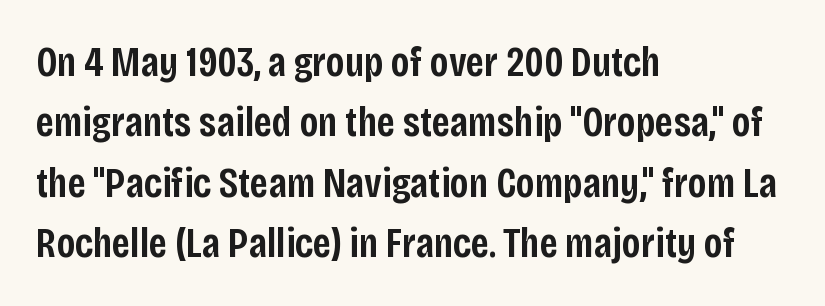
Q: Is the text bold? A: Semi-bold.
Q: Is the text italic (slanted)? A: No, it is upright.
Q: Is the typeface a serif or a sans-serif typeface? A: Sans-serif.
Q: Is the text underlined? A: No.
Q: How is the paragraph aligned? A: Left-aligned.
Q: Is the spacing between letters normal or unusually wide? A: Normal.
Q: Is the spacing between lines tight, normal or loose? A: Normal.
Q: Width (condensed, normal, or wide)? A: Condensed.
Q: Stroke contrast? A: Low.
Q: x-height? A: Large.
Q: Monospaced? A: No.
